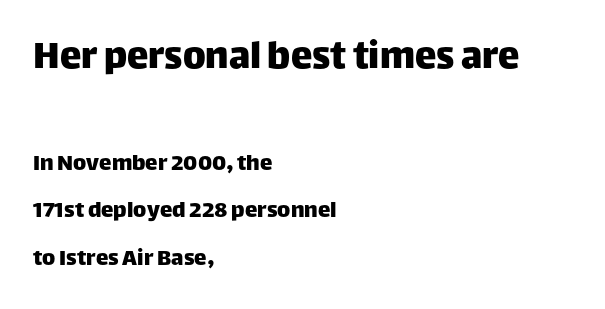
Q: Is the text italic (slanted)? A: No, it is upright.
Q: Is the typeface a serif or a sans-serif typeface? A: Sans-serif.
Q: Is the text underlined? A: No.
Q: How is the paragraph aligned? A: Left-aligned.
Q: Is the spacing between letters normal or unusually wide? A: Normal.
Q: Is the spacing between lines tight, normal or loose? A: Loose.
Q: Which block of text is set in a larger size, the first (top) or the second (bottom)? A: The first (top) one.
Q: Width (condensed, normal, or wide)? A: Normal.
Q: Stroke contrast? A: Low.
Q: x-height? A: Large.
Q: Monospaced? A: No.
